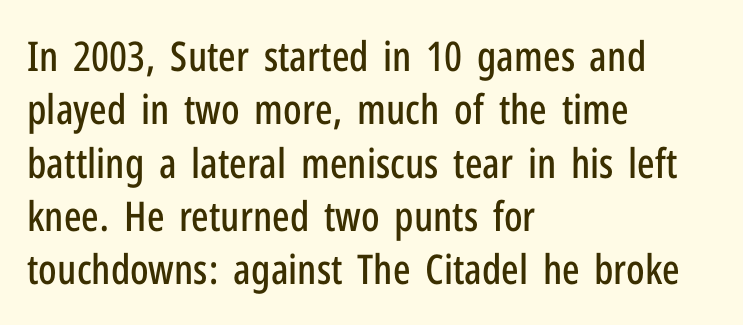
{"serif": "no", "italic": "no", "width": "condensed", "stroke_contrast": "low", "x_height": "medium", "monospaced": "no", "underline": "no", "align": "left", "line_spacing": "normal", "line_spacing_ratio": 1.3, "letter_spacing": "normal", "letter_spacing_em": 0.0, "glyph_px": 41}
